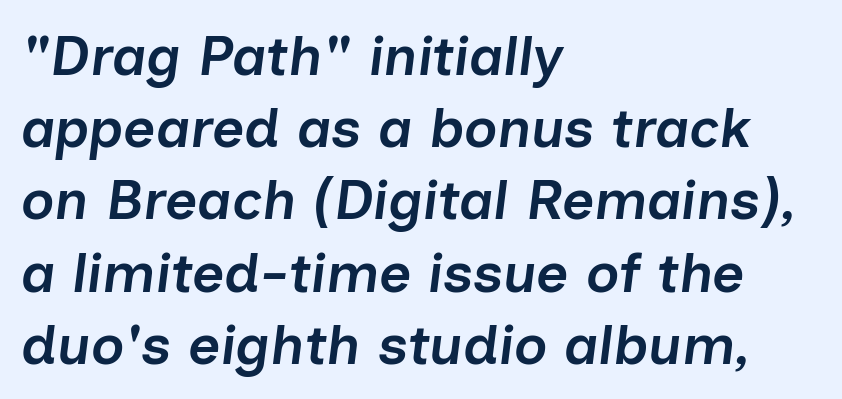
Emphasis by weight is partial: semibold. Style check: oblique. Casual observation: everything's shoved over to the left. Only glyphs here, with clear space below each row. The gaps between neighbouring characters are ordinary and unremarkable.
